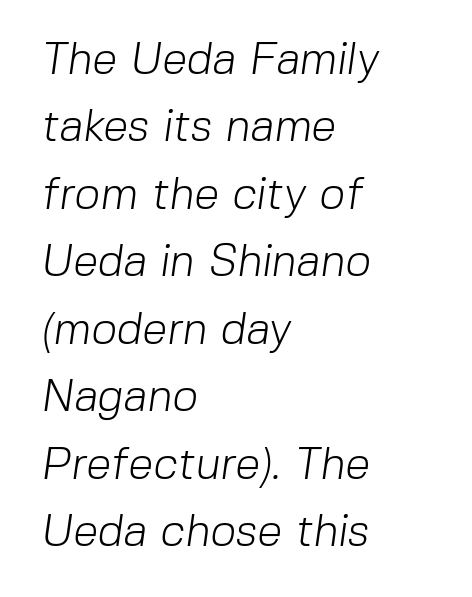
{"serif": "no", "bold": "no", "weight": "light", "width": "normal", "stroke_contrast": "low", "x_height": "medium", "monospaced": "no", "underline": "no", "align": "left", "line_spacing": "normal", "line_spacing_ratio": 1.5, "letter_spacing": "normal", "letter_spacing_em": 0.0, "glyph_px": 45}
